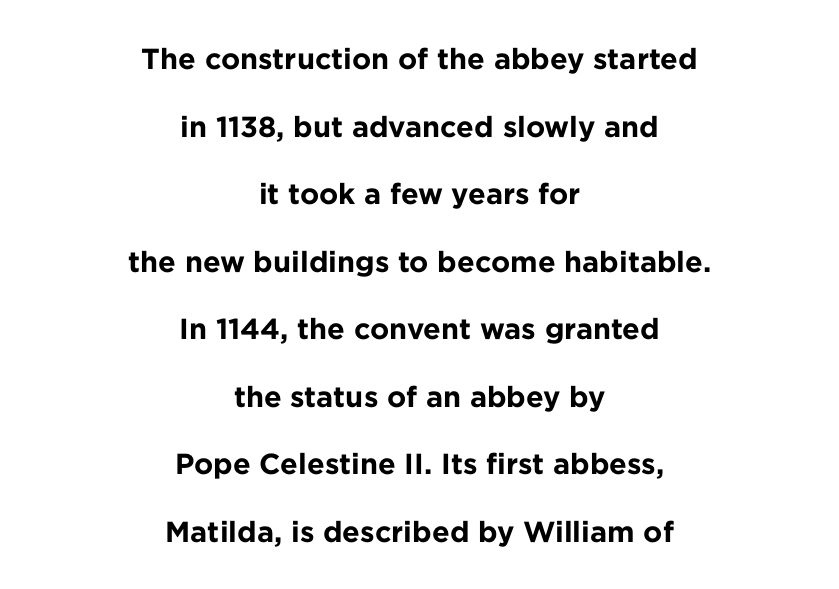
{"serif": "no", "italic": "no", "bold": "yes", "weight": "bold", "width": "normal", "stroke_contrast": "low", "x_height": "medium", "monospaced": "no", "underline": "no", "align": "center", "line_spacing": "loose", "line_spacing_ratio": 2.33, "letter_spacing": "normal", "letter_spacing_em": 0.0, "glyph_px": 29}
